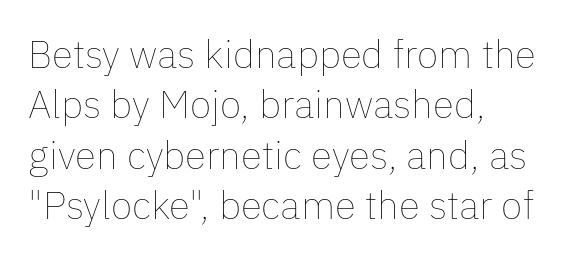
These lines are set flush left with a ragged right edge. This rendering leaves character spacing at its baseline value. The typeface has the unassuming heft of standard copy or less. Descenders are the only things crossing below the line. If you drew a line through each stem, it would be perfectly vertical.
